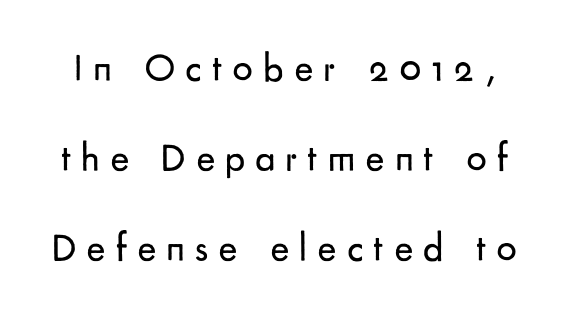
Q: Is the text bold? A: No.
Q: Is the text italic (slanted)? A: No, it is upright.
Q: Is the typeface a serif or a sans-serif typeface? A: Sans-serif.
Q: Is the text underlined? A: No.
Q: Is the spacing between letters normal or unusually wide? A: Unusually wide.
Q: Is the spacing between lines tight, normal or loose? A: Loose.
Q: Width (condensed, normal, or wide)? A: Normal.
Q: Stroke contrast? A: Low.
Q: x-height? A: Small.
Q: Monospaced? A: No.
